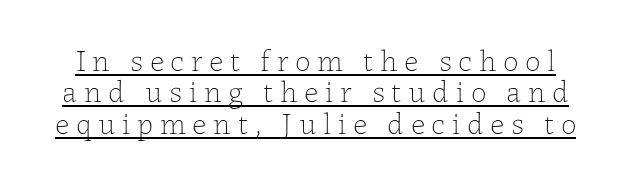
Rendered with straight, roman letterforms. Inter-character spacing is expanded well beyond the font's built-in metrics. Cramped leading. A typesetter would call this proportional, since set widths differ per character.
